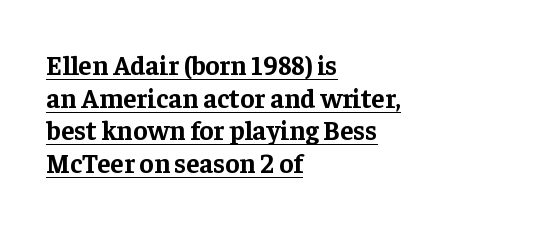
Is there any slant? The stems are plumb. The rendering keeps characters at their native spacing. The passage is arranged the way most books set body copy — flush left. A full-strength bold gives these letters their thick strokes. Underlined type.
